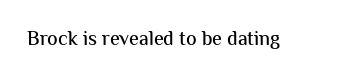
Q: Is the text italic (slanted)? A: No, it is upright.
Q: Is the text underlined? A: No.
Q: Is the spacing between letters normal or unusually wide? A: Normal.
